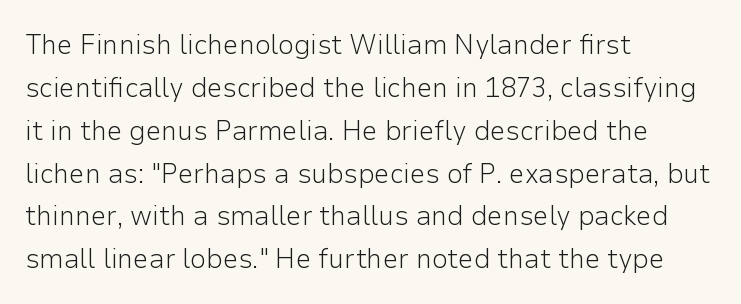
All the whitespace from short lines collects on the right. Here the designer chose a conventional face with non-uniform glyph widths. To sum up the face: it is a sans, with no serifs. The zone under the glyphs is completely vacant.
